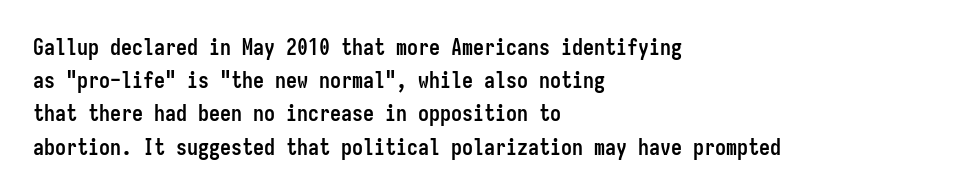
Q: Is the text bold? A: Yes.
Q: Is the text italic (slanted)? A: No, it is upright.
Q: Is the text underlined? A: No.
Q: How is the paragraph aligned? A: Left-aligned.
Q: Is the spacing between letters normal or unusually wide? A: Normal.
Q: Is the spacing between lines tight, normal or loose? A: Normal.
